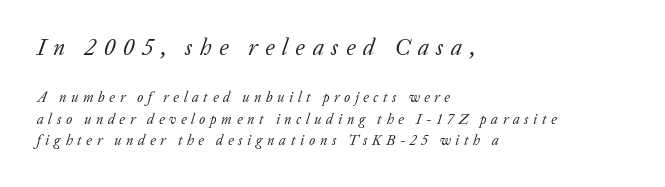
The image shows 23 px text type, italic (leaning right); set left-aligned, normal line spacing (1.55x), unusually wide letter spacing (+0.33 em), not underlined; the first (top) block is 1.64x larger.
